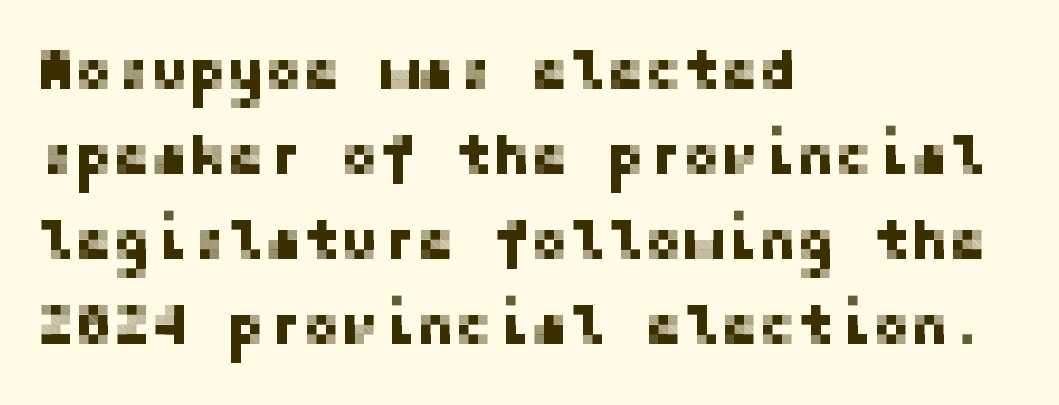
The glyphs in this specimen are sans serif. Every stem runs plumb, perpendicular to the baseline. The compositor pushed each line to the left boundary. Here the glyphs are tracked normally, forming tight word shapes. Honestly, there is no underline to notice here at all. The rows are spaced the way most documents space them.
